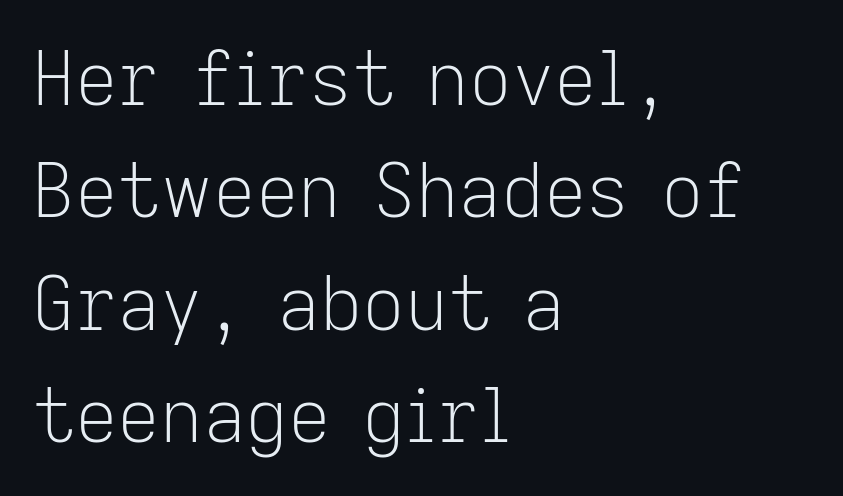
{"serif": "no", "italic": "no", "bold": "no", "weight": "light", "width": "normal", "stroke_contrast": "low", "x_height": "medium", "monospaced": "no", "underline": "no", "align": "left", "line_spacing": "normal", "line_spacing_ratio": 1.52, "letter_spacing": "normal", "letter_spacing_em": 0.0, "glyph_px": 74}
